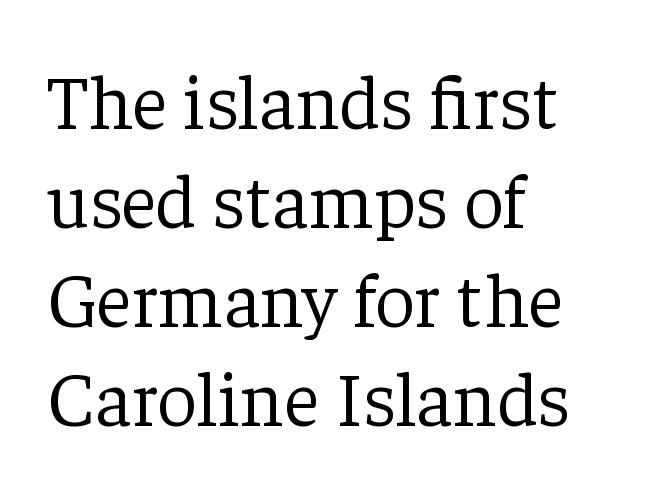
{"serif": "yes", "italic": "no", "bold": "no", "weight": "light", "width": "normal", "stroke_contrast": "low", "x_height": "medium", "monospaced": "no", "underline": "no", "align": "left", "line_spacing": "normal", "line_spacing_ratio": 1.27, "letter_spacing": "normal", "letter_spacing_em": 0.0, "glyph_px": 78}
